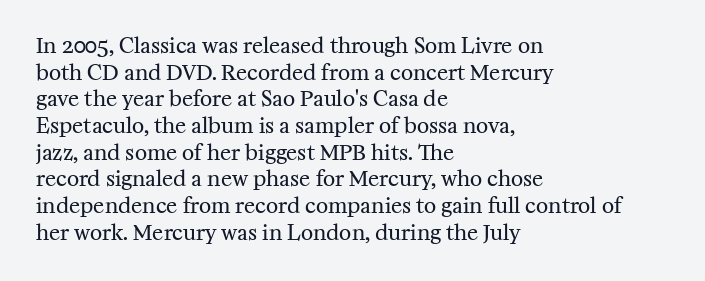
{"italic": "no", "bold": "no", "underline": "no", "align": "left", "line_spacing": "normal", "line_spacing_ratio": 1.27, "letter_spacing": "normal", "letter_spacing_em": 0.0, "glyph_px": 21}
